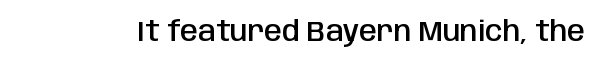
Serifs: no, the terminals of the letterforms are clean. If you drew a line through each stem, it would be perfectly vertical. The passage shown is typed in a proportional face where columns would drift. This is the in-between weight designers call semibold or demi. Clear beneath every line of the passage.
